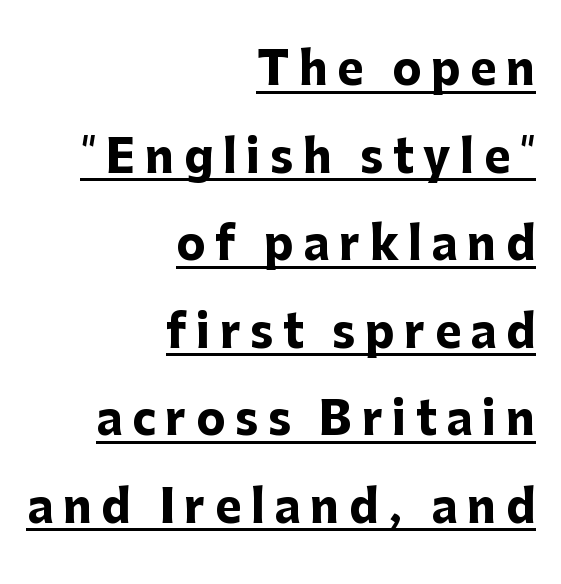
{"serif": "no", "italic": "no", "bold": "yes", "weight": "heavy", "width": "normal", "stroke_contrast": "low", "x_height": "medium", "monospaced": "no", "underline": "yes", "align": "right", "line_spacing": "loose", "line_spacing_ratio": 1.99, "letter_spacing": "wide", "letter_spacing_em": 0.22, "glyph_px": 44}
